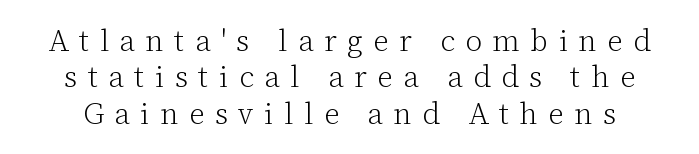
Q: Is the text bold? A: No.
Q: Is the text italic (slanted)? A: No, it is upright.
Q: Is the typeface a serif or a sans-serif typeface? A: Serif.
Q: Is the text underlined? A: No.
Q: Is the spacing between letters normal or unusually wide? A: Unusually wide.
Q: Width (condensed, normal, or wide)? A: Normal.
Q: Stroke contrast? A: Low.
Q: x-height? A: Medium.
Q: Monospaced? A: No.
